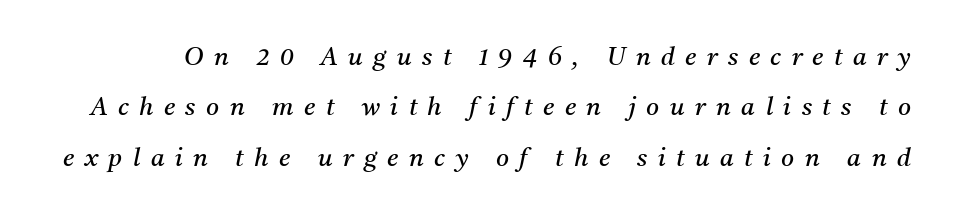
Widely set lines give the paragraph a tall, airy silhouette. This is oblique type, the kind used for emphasis or titles. No chunkiness to these letters — they're not bold. The passage shown is not underscored anywhere. Caption: expanded tracking, letters set apart.
